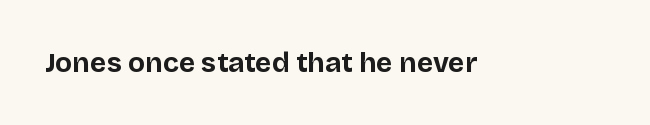
{"serif": "no", "italic": "no", "bold": "yes", "weight": "bold", "width": "normal", "stroke_contrast": "low", "x_height": "large", "monospaced": "no", "underline": "no", "letter_spacing": "normal", "letter_spacing_em": 0.0, "glyph_px": 28}
